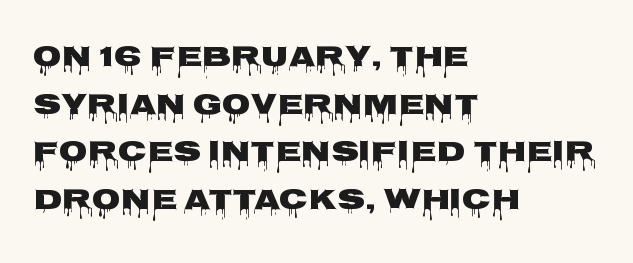
Q: Is the text italic (slanted)? A: No, it is upright.
Q: Is the typeface a serif or a sans-serif typeface? A: Sans-serif.
Q: Is the text underlined? A: No.
Q: How is the paragraph aligned? A: Left-aligned.
Q: Is the spacing between letters normal or unusually wide? A: Normal.
Q: Is the spacing between lines tight, normal or loose? A: Normal.
Q: Width (condensed, normal, or wide)? A: Wide.
Q: Stroke contrast? A: Low.
Q: x-height? A: Large.
Q: Monospaced? A: No.
